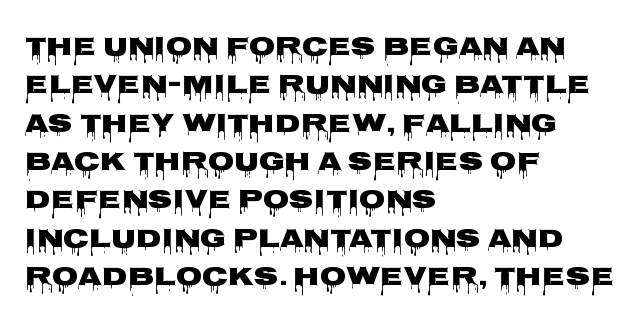
Glyph-to-glyph distance matches everyday printed text. Notice how thick the strokes are: this is what a full bold looks like. A normal amount of white space separates one row of letters from the next. Only glyphs here, with clear space below each row. Vertical strokes here are truly vertical.
